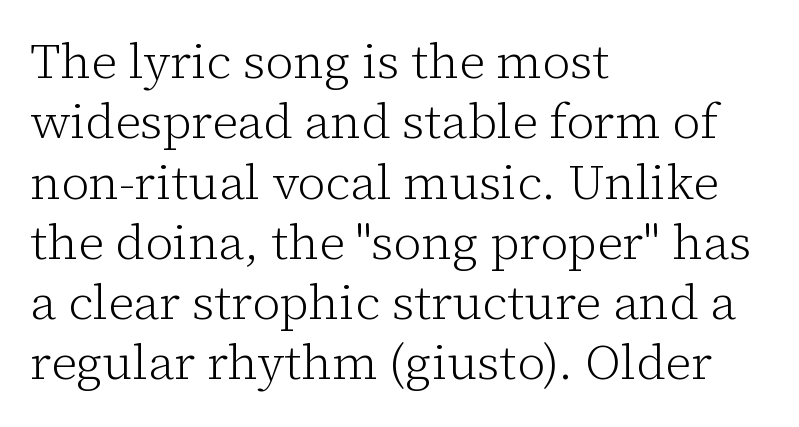
Q: Is the text bold? A: No.
Q: Is the text italic (slanted)? A: No, it is upright.
Q: Is the typeface a serif or a sans-serif typeface? A: Serif.
Q: Is the text underlined? A: No.
Q: How is the paragraph aligned? A: Left-aligned.
Q: Is the spacing between letters normal or unusually wide? A: Normal.
Q: Width (condensed, normal, or wide)? A: Normal.
Q: Stroke contrast? A: Low.
Q: x-height? A: Medium.
Q: Monospaced? A: No.
